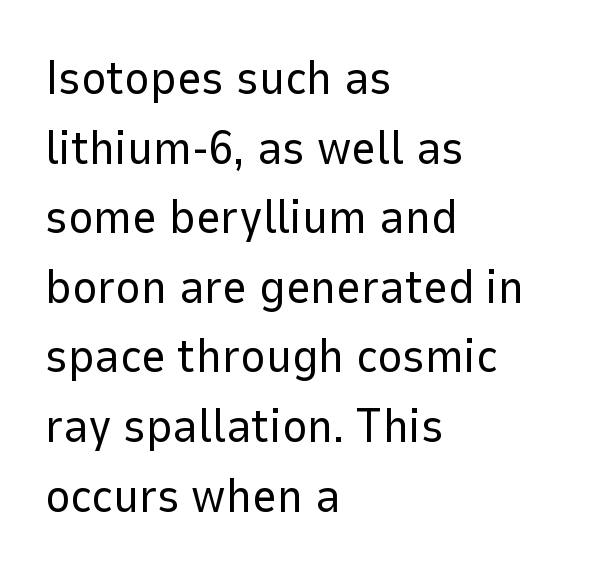
The image shows 48 px regular-weight sans-serif type, upright; set left-aligned, normal line spacing (1.45x), normal letter spacing, not underlined; low stroke contrast and a medium x-height.
